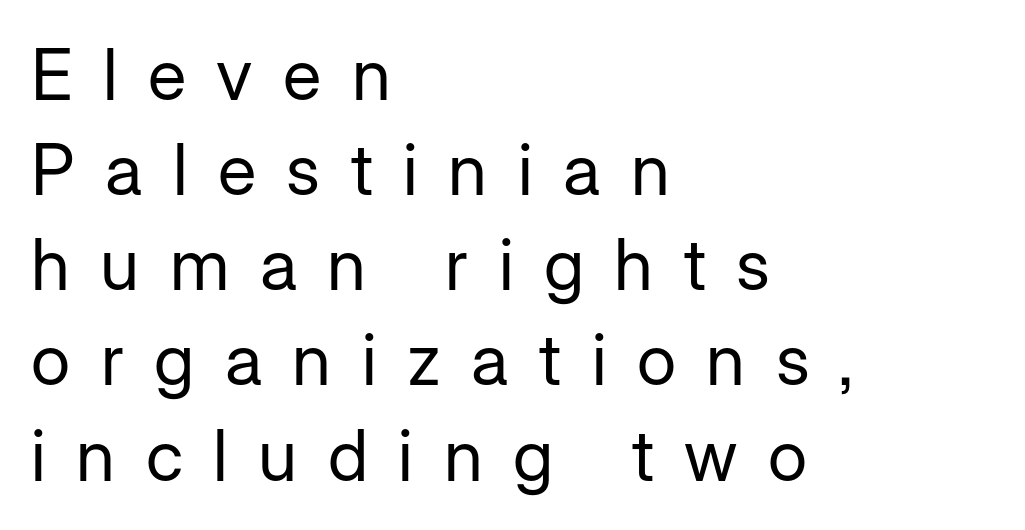
{"serif": "no", "italic": "no", "bold": "no", "weight": "regular", "width": "normal", "stroke_contrast": "low", "x_height": "medium", "monospaced": "no", "underline": "no", "align": "left", "line_spacing": "normal", "line_spacing_ratio": 1.34, "letter_spacing": "wide", "letter_spacing_em": 0.43, "glyph_px": 71}
